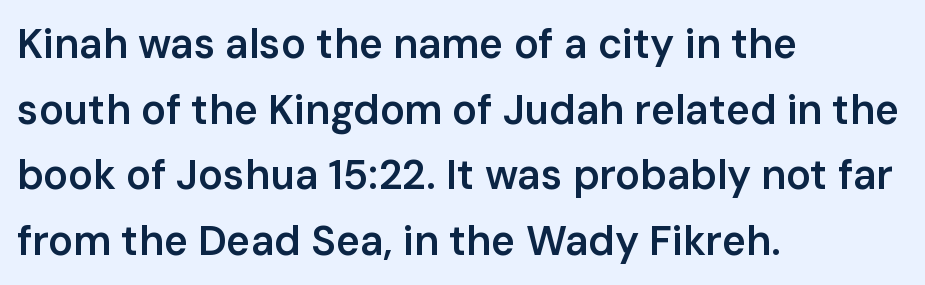
The image shows 41 px semibold sans-serif type, upright; set left-aligned, normal line spacing (1.6x), normal letter spacing, not underlined; low stroke contrast and a medium x-height.
